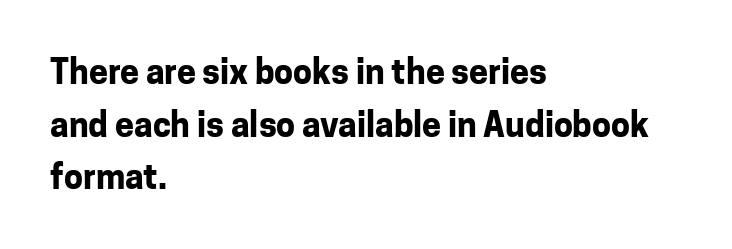
{"serif": "no", "italic": "no", "bold": "yes", "weight": "bold", "width": "normal", "stroke_contrast": "low", "x_height": "medium", "monospaced": "no", "underline": "no", "align": "left", "line_spacing": "normal", "line_spacing_ratio": 1.55, "letter_spacing": "normal", "letter_spacing_em": 0.0, "glyph_px": 34}
